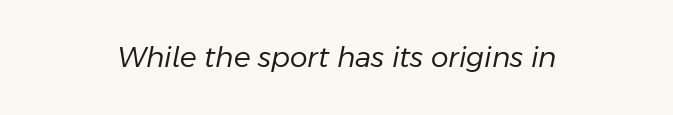
These lines are rendered in a variable-pitch font. Weight: regular or lighter. Type without underlining. The paragraph shown floats in the horizontal middle. The typography opts for an oblique posture over an upright one. Look at the tracking — it's just the regular setting, nothing added.
